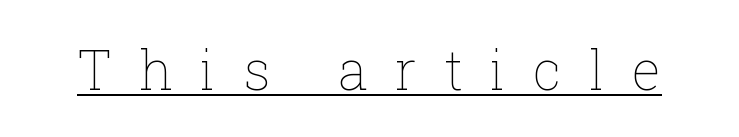
{"italic": "no", "bold": "no", "weight": "thin", "width": "normal", "stroke_contrast": "low", "x_height": "medium", "monospaced": "no", "underline": "yes", "letter_spacing": "wide", "letter_spacing_em": 0.49, "glyph_px": 55}
